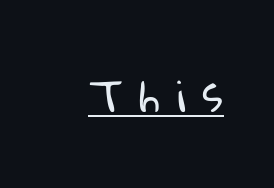
Letterform terminals end flat and unadorned throughout the passage. Like a heading marked for emphasis, these lines bear an underscore. Tracking here is generous; glyphs stand well apart from one another. Nothing heavy about these letters — not bold at all. The letters advance in unequal steps, a hallmark of proportional type.
